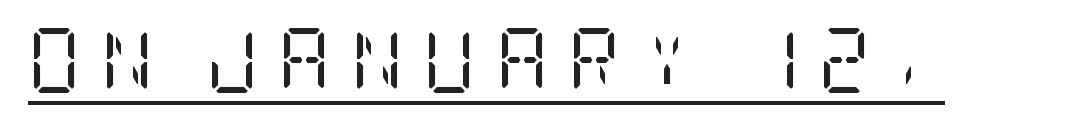
{"serif": "yes", "italic": "no", "bold": "no", "weight": "regular", "width": "condensed", "stroke_contrast": "low", "x_height": "large", "underline": "yes", "letter_spacing": "wide", "letter_spacing_em": 0.3, "glyph_px": 65}
